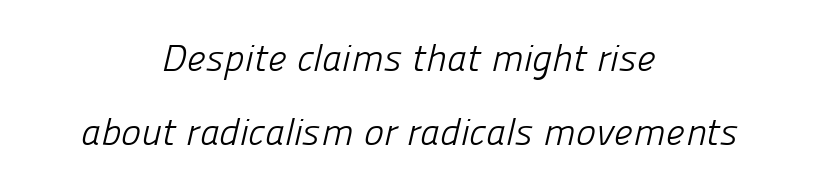
The passage shown is typed in a proportional face where columns would drift. The type is set solid horizontally, with unmodified tracking. A student would call this center alignment; a typographer would say set centered. The face looks like a standard text weight, possibly lighter. The space beneath each line is pristine and unruled.
